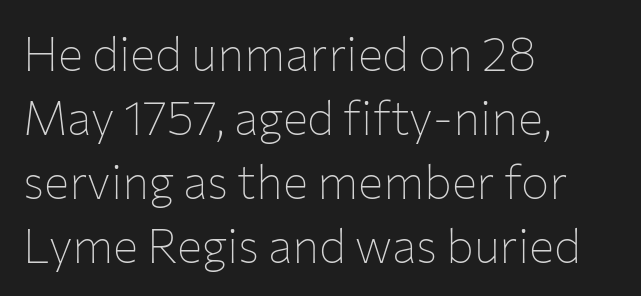
The gap between lines stays unmarked. Compared with a typical body face, this is equally light or lighter still. The rag falls on the right side of this text block. The passage shown is typed in a proportional face where columns would drift. Default kerning and tracking; the words read as compact shapes. Regular leading.
